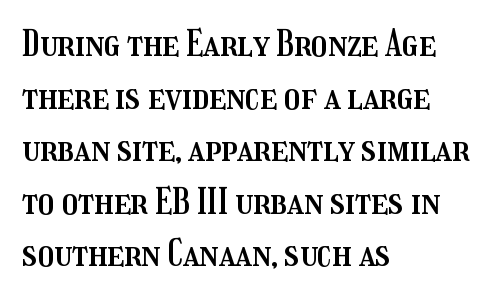
Letters rest on an invisible, unmarked baseline. The face used here is rendered with its standard letterfit. Interline gaps are of average width in this sample. The lines are quadded left. Posture: straight, roman, zero tilt. The face used here is proportionally spaced, like ordinary book or web type.
